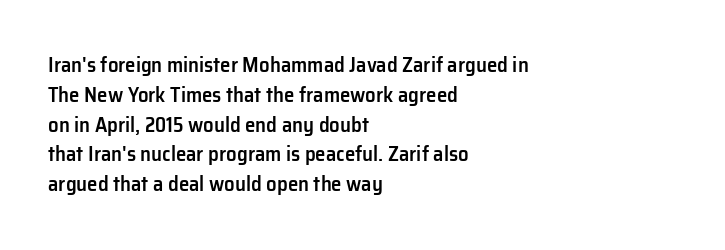
{"italic": "no", "bold": "semi", "underline": "no", "align": "left", "line_spacing": "normal", "line_spacing_ratio": 1.42, "letter_spacing": "normal", "letter_spacing_em": 0.0, "glyph_px": 21}
